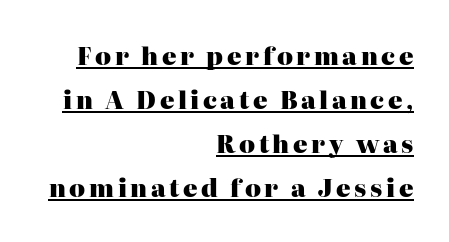
Q: Is the text bold? A: Yes.
Q: Is the text italic (slanted)? A: No, it is upright.
Q: Is the text underlined? A: Yes.
Q: How is the paragraph aligned? A: Right-aligned.
